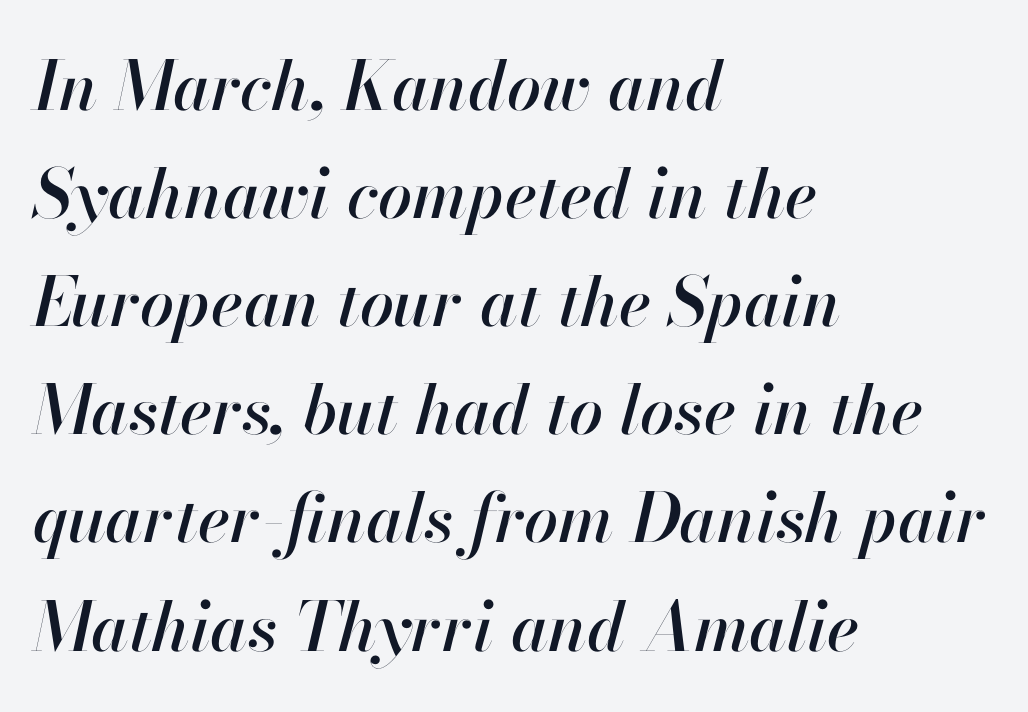
The passage shown stacks its lines at a standard gap. The face used here is proportionally spaced, like ordinary book or web type. The setting favours the left margin, as ordinary paragraphs usually do. The passage shown has conventional tracking throughout.
